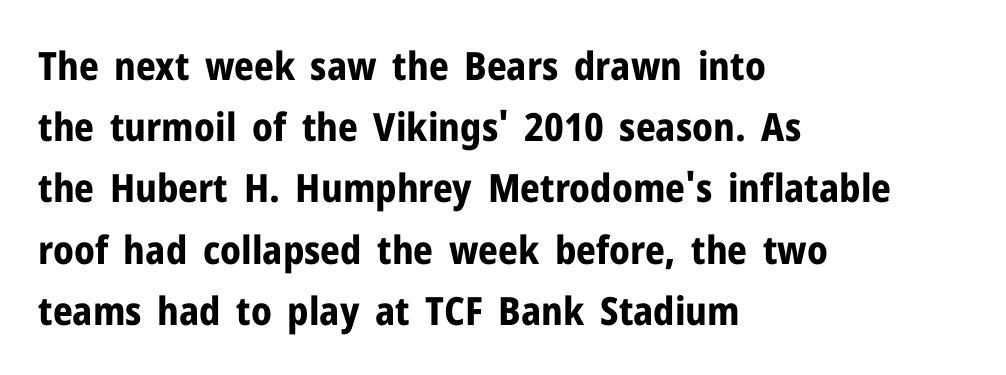
Q: Is the text bold? A: Yes.
Q: Is the text italic (slanted)? A: No, it is upright.
Q: Is the typeface a serif or a sans-serif typeface? A: Sans-serif.
Q: Is the text underlined? A: No.
Q: How is the paragraph aligned? A: Left-aligned.
Q: Is the spacing between letters normal or unusually wide? A: Normal.
Q: Is the spacing between lines tight, normal or loose? A: Normal.
Q: Width (condensed, normal, or wide)? A: Normal.
Q: Stroke contrast? A: Low.
Q: x-height? A: Medium.
Q: Monospaced? A: No.
